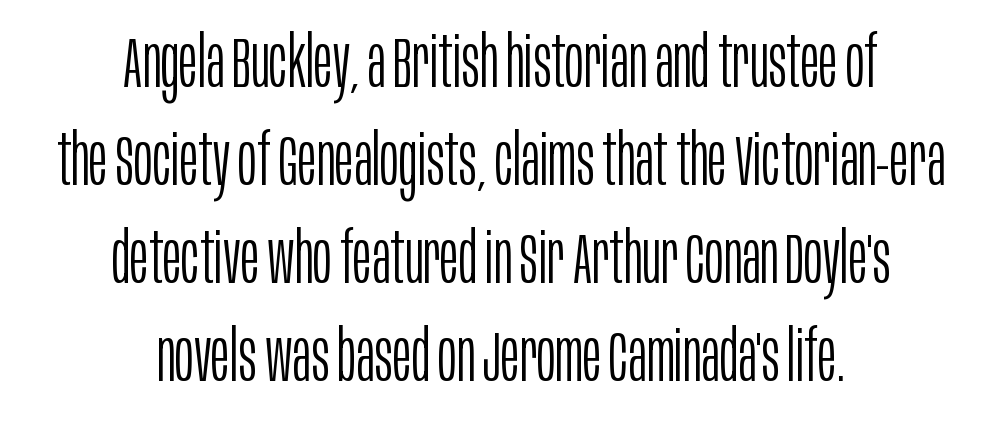
The image shows 71 px light, condensed sans-serif type, upright; set centered, normal line spacing (1.38x), normal letter spacing, not underlined; low stroke contrast and a large x-height.
